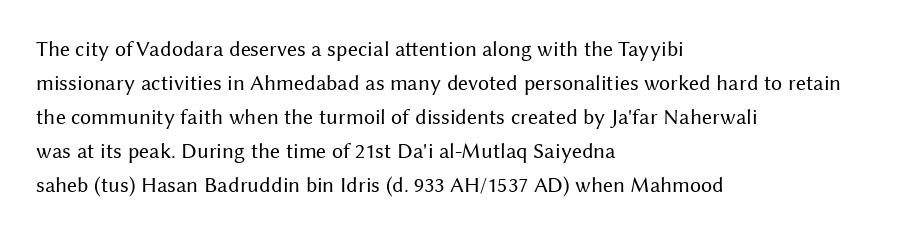
Caption: multi-line text, flush left, ragged right. Rendered with straight, roman letterforms. Beneath every word, the page is bare. Weight: not bold — regular or lighter. Nobody touched the tracking dial on this one. Vertically, the passage feels balanced, rows spaced as you'd expect.
